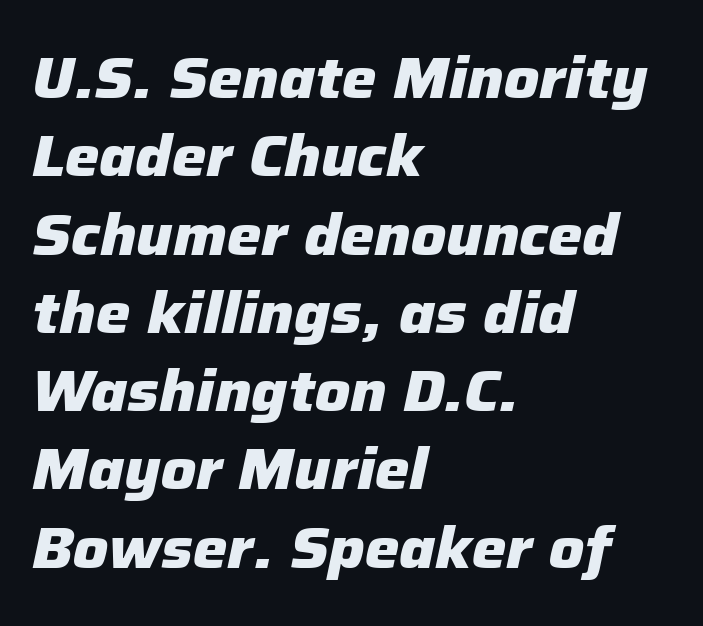
Q: Is the text bold? A: Yes.
Q: Is the text italic (slanted)? A: Yes, it leans right by about 12 degrees.
Q: Is the text underlined? A: No.
Q: How is the paragraph aligned? A: Left-aligned.
Q: Is the spacing between letters normal or unusually wide? A: Normal.
Q: Is the spacing between lines tight, normal or loose? A: Normal.
Q: Width (condensed, normal, or wide)? A: Normal.
Q: Stroke contrast? A: Low.
Q: x-height? A: Medium.
Q: Monospaced? A: No.
